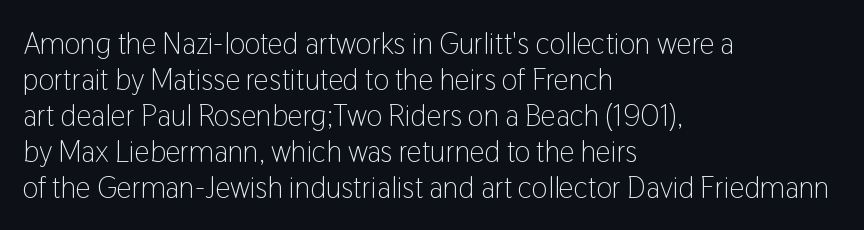
The image shows 30 px light, condensed sans-serif type, upright; set left-aligned, line spacing 1.2x, normal letter spacing, not underlined; low stroke contrast and a medium x-height.
